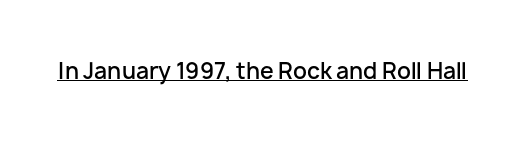
Q: Is the text bold? A: Semi-bold.
Q: Is the text italic (slanted)? A: No, it is upright.
Q: Is the text underlined? A: Yes.
Q: Is the spacing between letters normal or unusually wide? A: Normal.
